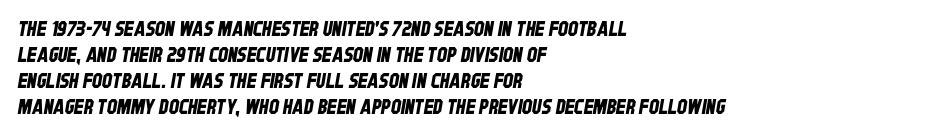
The image shows 20 px text type; set left-aligned, normal line spacing (1.3x), normal letter spacing, not underlined.
